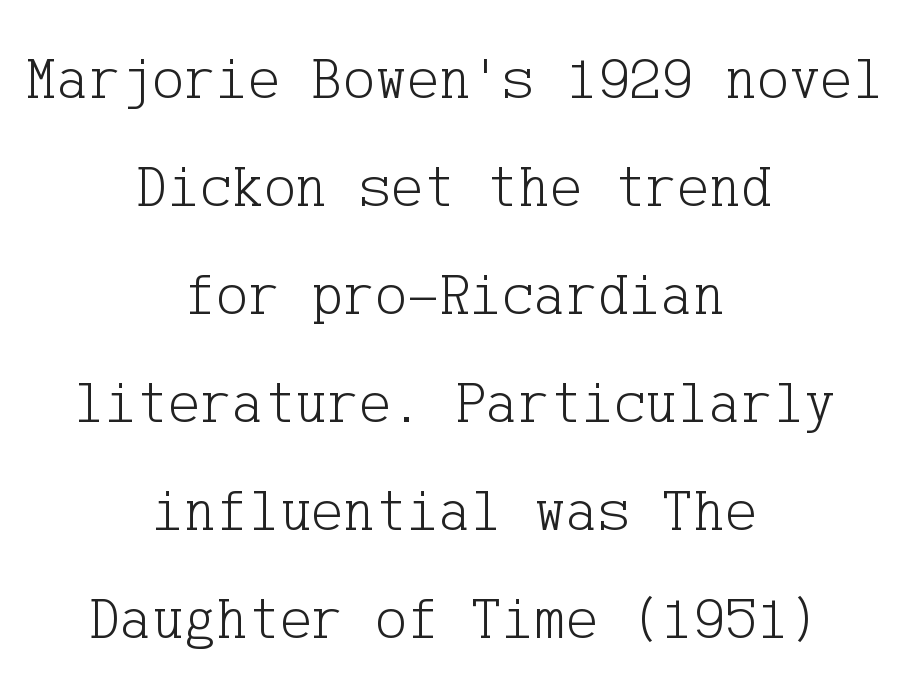
{"serif": "yes", "italic": "no", "bold": "no", "weight": "light", "width": "normal", "stroke_contrast": "low", "x_height": "medium", "underline": "no", "align": "center", "line_spacing_ratio": 1.8, "letter_spacing": "normal", "letter_spacing_em": 0.0, "glyph_px": 60}
